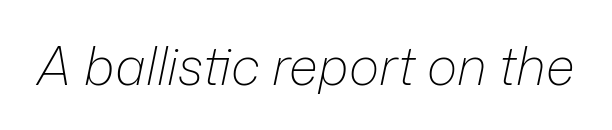
{"italic": "yes", "lean": "right", "slant_degrees": 12, "bold": "no", "weight": "light", "width": "normal", "stroke_contrast": "low", "x_height": "medium", "monospaced": "no", "underline": "no", "letter_spacing": "normal", "letter_spacing_em": 0.0, "glyph_px": 52}
